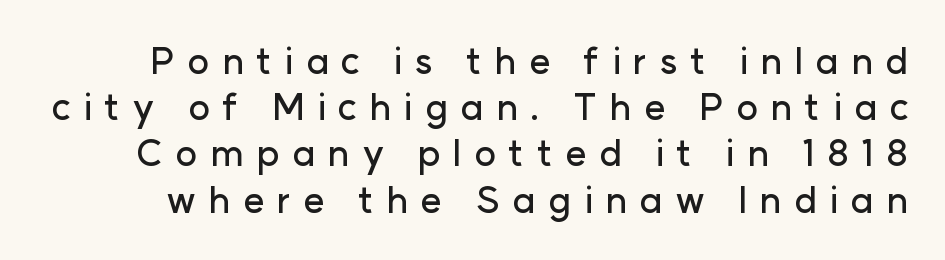
Words appear elongated and porous because spacing is wide. Has an underline been added? It has not. Looks like regular typesetting: each glyph gets only the width it needs. Ordinary non-slanted type is in use. Successive baselines arrive at the customary interval. The type family on display is of the sans-serif kind.
